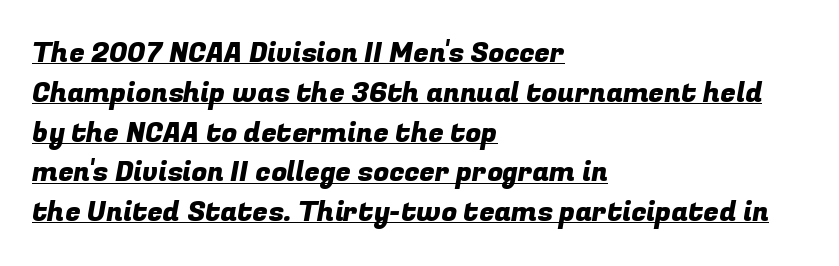
Note: no serifs on the glyphs. Summary of vertical rhythm: regular, with standard interline spacing. Emphasis is given by a line drawn under the lettering. Horizontally, the lines are justified to the leading edge only. How are the letters spaced? Ordinarily, with no added tracking. The face used here is proportionally spaced, like ordinary book or web type.
